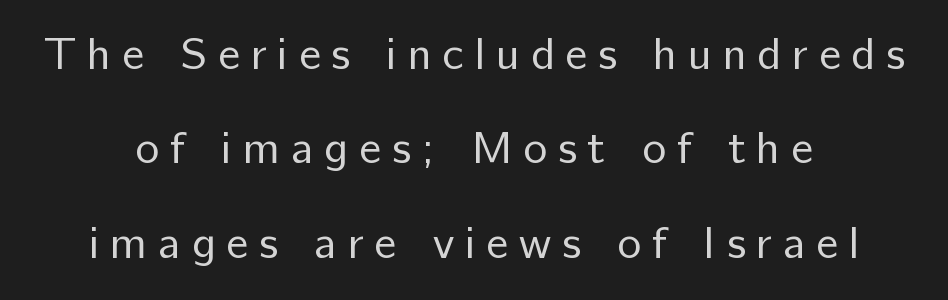
Q: Is the text bold? A: No.
Q: Is the text italic (slanted)? A: No, it is upright.
Q: Is the typeface a serif or a sans-serif typeface? A: Sans-serif.
Q: Is the text underlined? A: No.
Q: How is the paragraph aligned? A: Centered.
Q: Is the spacing between letters normal or unusually wide? A: Unusually wide.
Q: Is the spacing between lines tight, normal or loose? A: Loose.
Q: Width (condensed, normal, or wide)? A: Normal.
Q: Stroke contrast? A: Low.
Q: x-height? A: Medium.
Q: Monospaced? A: No.
